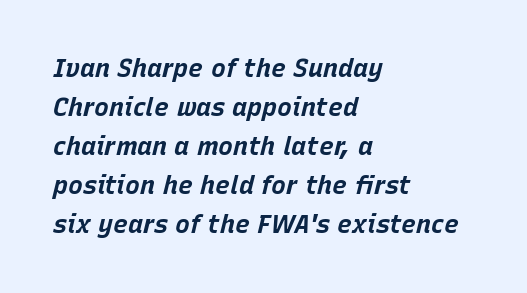
The image shows 25 px bold type, italic (leaning right); set left-aligned, normal line spacing (1.56x), normal letter spacing, not underlined.
